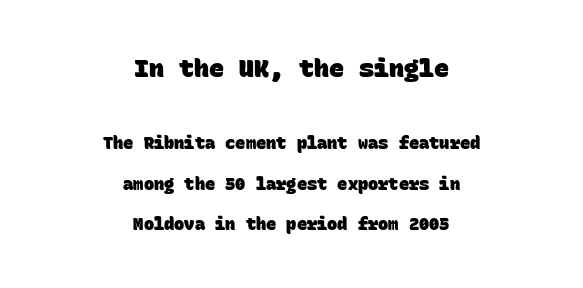
{"bold": "yes", "underline": "no", "align": "center", "line_spacing": "loose", "line_spacing_ratio": 2.37, "letter_spacing": "normal", "letter_spacing_em": 0.0, "larger_block": "first", "size_ratio": 1.47, "glyph_px": 25}
